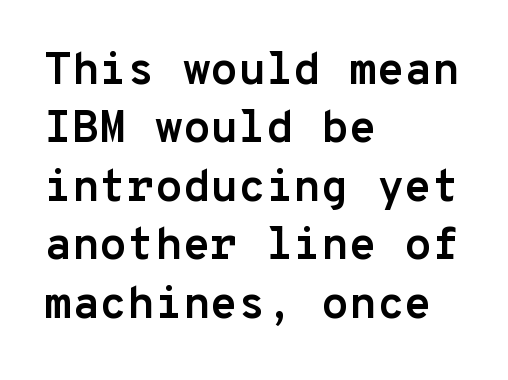
Note the uniform advance width — an 'i' takes as much space as an 'm'. This rendering features lettering with no underline. Horizontally, the lines are justified to the leading edge only. Posture: upright roman. Nothing sits at the stroke ends, so this counts as sans-serif.
